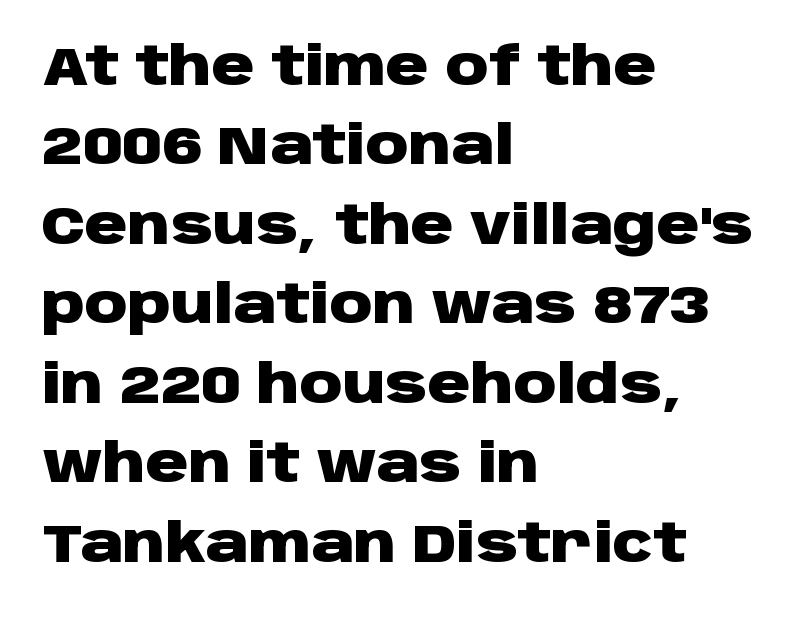
The image shows 53 px heavy, wide sans-serif type, upright; set left-aligned, normal line spacing (1.5x), normal letter spacing, not underlined; low stroke contrast and a large x-height.
